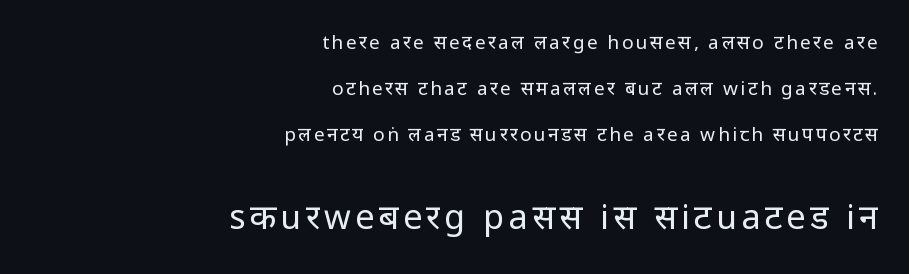
{"serif": "no", "italic": "no", "bold": "no", "weight": "regular", "width": "condensed", "stroke_contrast": "low", "underline": "no", "align": "right", "line_spacing": "loose", "line_spacing_ratio": 2.43, "larger_block": "second", "size_ratio": 1.79, "glyph_px": 34}
